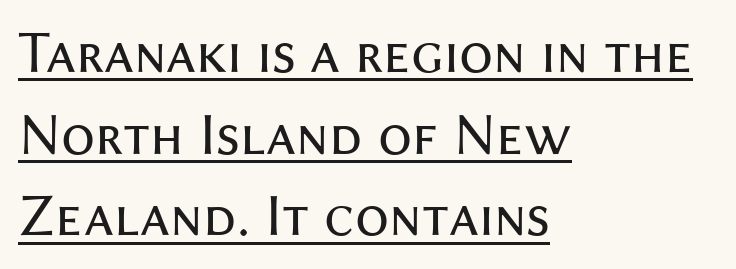
Like a heading marked for emphasis, these lines bear an underscore. Is the block centered? No — it sits flush against the left margin. Weight: in the light-to-regular range. This sample uses a sans-serif face. What stands out about the letter spacing? Nothing — it is the standard amount.
